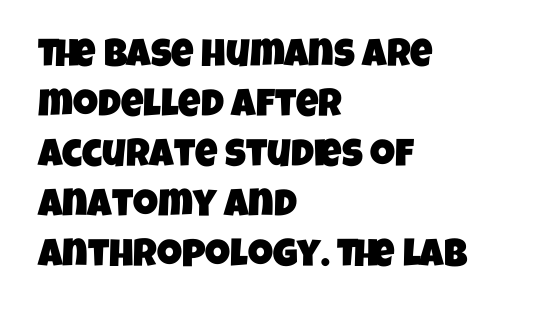
Q: Is the typeface a serif or a sans-serif typeface? A: Sans-serif.
Q: Is the text underlined? A: No.
Q: How is the paragraph aligned? A: Left-aligned.
Q: Is the spacing between letters normal or unusually wide? A: Normal.
Q: Is the spacing between lines tight, normal or loose? A: Normal.
Q: Width (condensed, normal, or wide)? A: Condensed.
Q: Stroke contrast? A: Low.
Q: x-height? A: Large.
Q: Monospaced? A: No.
